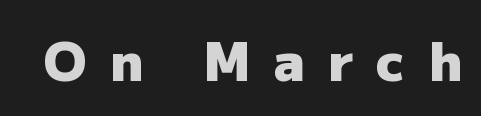
Q: Is the text bold? A: Yes.
Q: Is the text italic (slanted)? A: No, it is upright.
Q: Is the typeface a serif or a sans-serif typeface? A: Sans-serif.
Q: Is the text underlined? A: No.
Q: Is the spacing between letters normal or unusually wide? A: Unusually wide.
Q: Width (condensed, normal, or wide)? A: Normal.
Q: Stroke contrast? A: Low.
Q: x-height? A: Medium.
Q: Monospaced? A: No.
